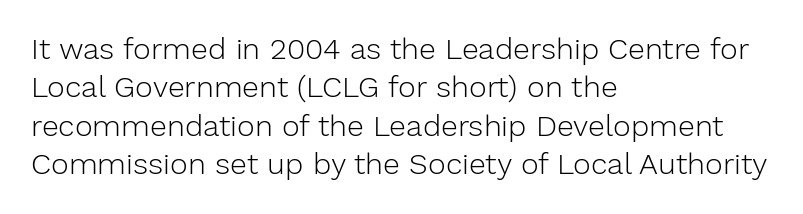
Q: Is the text bold? A: No.
Q: Is the text italic (slanted)? A: No, it is upright.
Q: Is the typeface a serif or a sans-serif typeface? A: Sans-serif.
Q: Is the text underlined? A: No.
Q: How is the paragraph aligned? A: Left-aligned.
Q: Is the spacing between letters normal or unusually wide? A: Normal.
Q: Is the spacing between lines tight, normal or loose? A: Normal.
Q: Width (condensed, normal, or wide)? A: Normal.
Q: Stroke contrast? A: Low.
Q: x-height? A: Medium.
Q: Monospaced? A: No.
